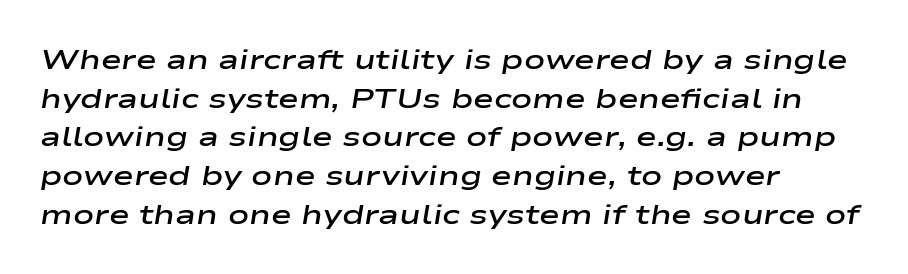
The image shows 28 px semibold, wide type, italic (leaning right); set left-aligned, normal line spacing (1.38x), normal letter spacing, not underlined; low stroke contrast and a medium x-height.
